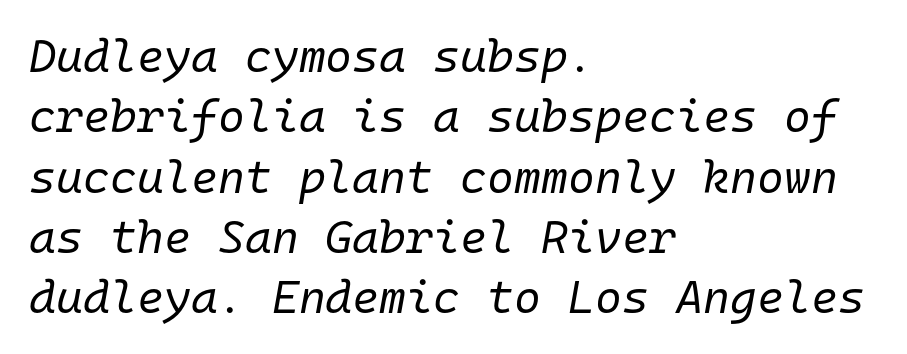
The strip under each line holds only bare page. The designer left line spacing at the default. This sample uses plain, unmodified letter spacing. Is this a fixed-width face? Yes — each glyph sits in an identical cell. Reading down the block, your eye returns to a fixed left position each line. Looking at the ascenders, they clearly lean.
